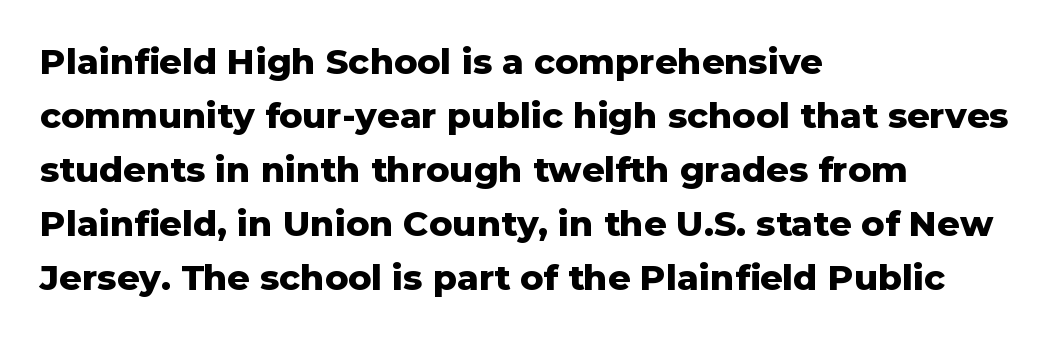
Q: Is the text bold? A: Yes.
Q: Is the text italic (slanted)? A: No, it is upright.
Q: Is the typeface a serif or a sans-serif typeface? A: Sans-serif.
Q: Is the text underlined? A: No.
Q: How is the paragraph aligned? A: Left-aligned.
Q: Is the spacing between letters normal or unusually wide? A: Normal.
Q: Is the spacing between lines tight, normal or loose? A: Normal.
Q: Width (condensed, normal, or wide)? A: Normal.
Q: Stroke contrast? A: Low.
Q: x-height? A: Medium.
Q: Monospaced? A: No.
